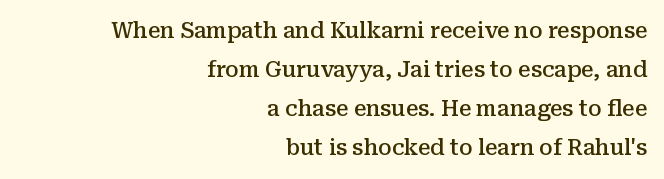
The typography opts for an upright posture over an oblique one. In CSS terms this would be text-align: right. On the weight axis this lands at semibold, roughly 600. Plain, unruled lines of type.
